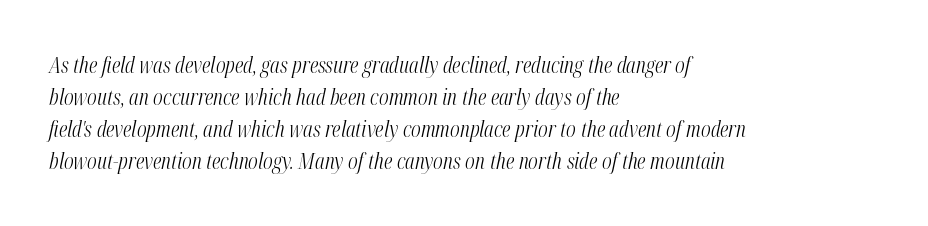
Q: Is the text bold? A: No.
Q: Is the text italic (slanted)? A: Yes, it leans right by about 12 degrees.
Q: Is the text underlined? A: No.
Q: How is the paragraph aligned? A: Left-aligned.
Q: Is the spacing between letters normal or unusually wide? A: Normal.
Q: Is the spacing between lines tight, normal or loose? A: Normal.
